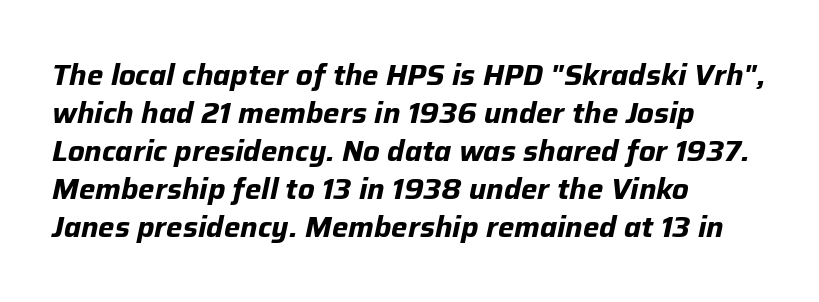
If you drew a ruler down the left edge, every line would touch it. Regarding leading, the lines here are spaced in the standard way. The horizontal fit of the characters is conventional and even. Is the type bold? Yes — the strokes are clearly thick and heavy. This rendering features lettering with no underline. Italic? Definitely — the glyphs are oblique.
